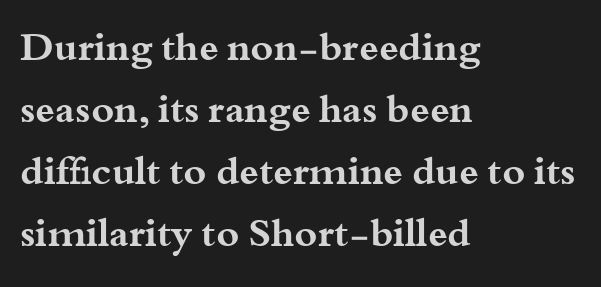
Q: Is the text bold? A: Yes.
Q: Is the text italic (slanted)? A: No, it is upright.
Q: Is the typeface a serif or a sans-serif typeface? A: Serif.
Q: Is the text underlined? A: No.
Q: How is the paragraph aligned? A: Left-aligned.
Q: Is the spacing between letters normal or unusually wide? A: Normal.
Q: Is the spacing between lines tight, normal or loose? A: Normal.
Q: Width (condensed, normal, or wide)? A: Wide.
Q: Stroke contrast? A: Medium.
Q: x-height? A: Small.
Q: Monospaced? A: No.
